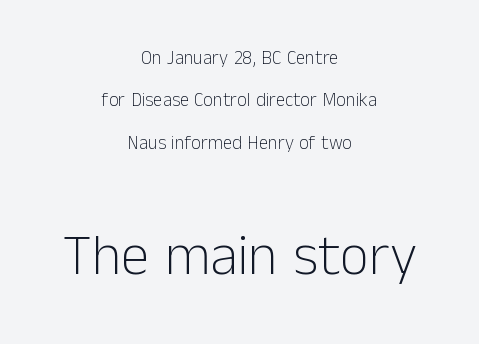
{"serif": "no", "italic": "no", "bold": "no", "weight": "light", "width": "normal", "stroke_contrast": "low", "x_height": "medium", "monospaced": "no", "underline": "no", "align": "center", "line_spacing": "loose", "line_spacing_ratio": 2.23, "letter_spacing": "normal", "letter_spacing_em": 0.0, "larger_block": "second", "size_ratio": 3.0, "glyph_px": 57}
